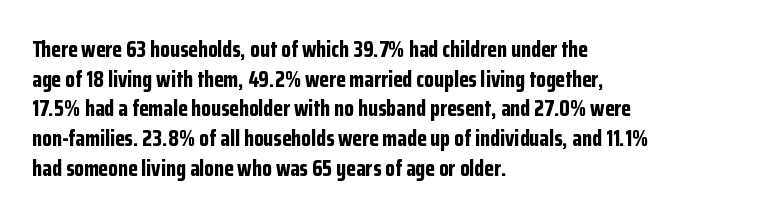
Q: Is the text bold? A: Yes.
Q: Is the text italic (slanted)? A: No, it is upright.
Q: Is the text underlined? A: No.
Q: How is the paragraph aligned? A: Left-aligned.
Q: Is the spacing between letters normal or unusually wide? A: Normal.
Q: Is the spacing between lines tight, normal or loose? A: Normal.
